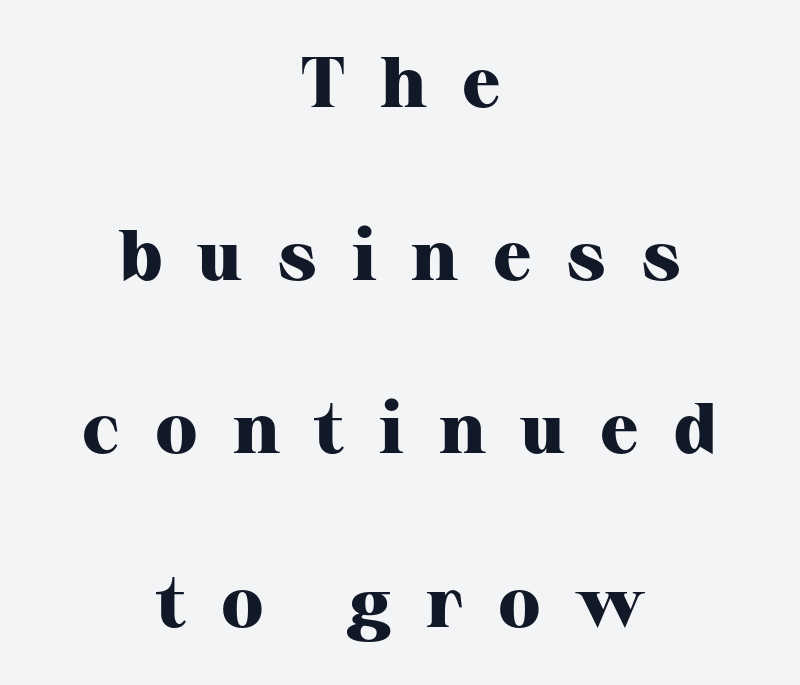
The image shows 71 px heavy serif type, upright; set centered, loose line spacing (2.44x), unusually wide letter spacing (+0.49 em), not underlined; high stroke contrast and a medium x-height.
